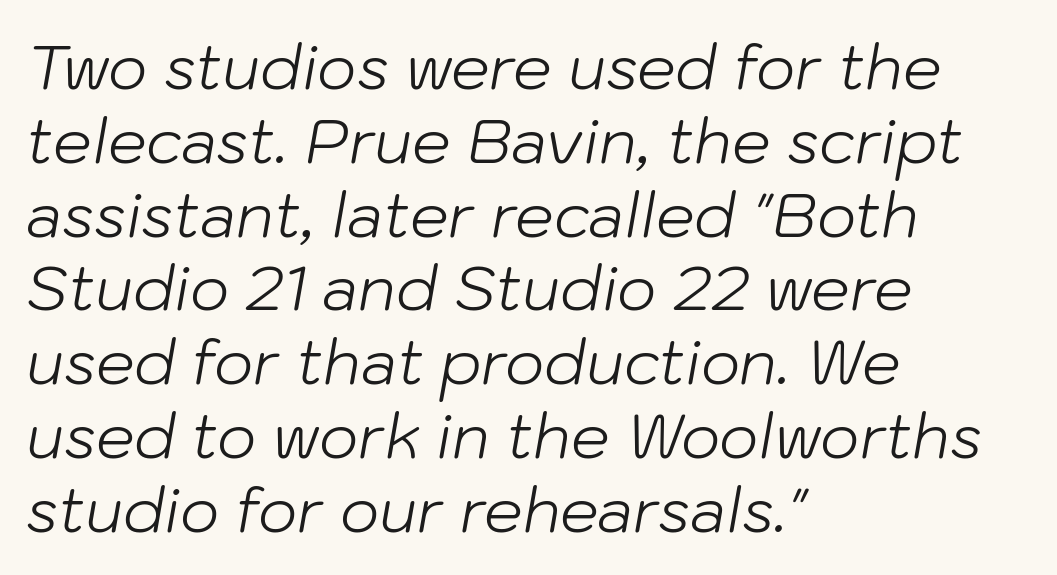
The image shows 61 px light type, italic (leaning right); set left-aligned, line spacing 1.21x, normal letter spacing, not underlined; low stroke contrast and a medium x-height.
